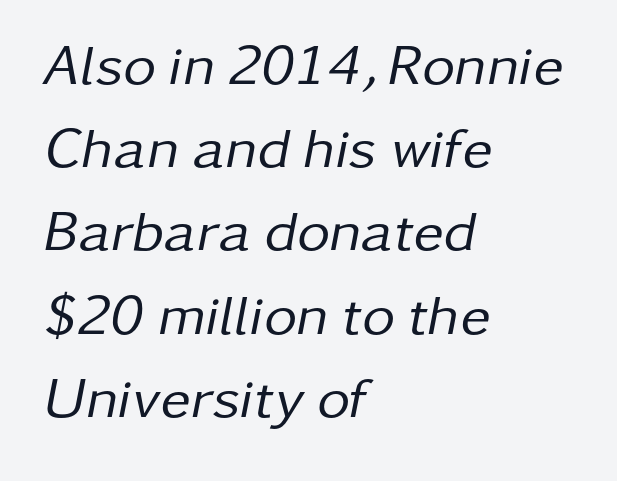
The image shows 57 px regular-weight type, italic (leaning right); set left-aligned, normal line spacing (1.46x), normal letter spacing, not underlined; low stroke contrast and a medium x-height.
